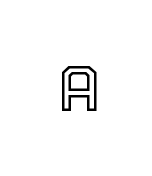
The image shows 65 px text type, upright; set unusually wide letter spacing (+0.33 em), not underlined; a medium x-height.
